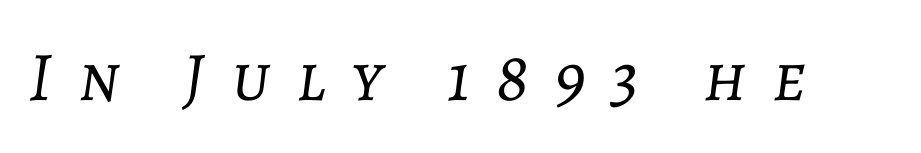
Weight: not bold — regular or lighter. Underlining? Definitely not there. You could not count columns in this text — the font is proportionally spaced. Emphasis-style slanted type is in use. Tracking value appears strongly positive — letters spread wide.
